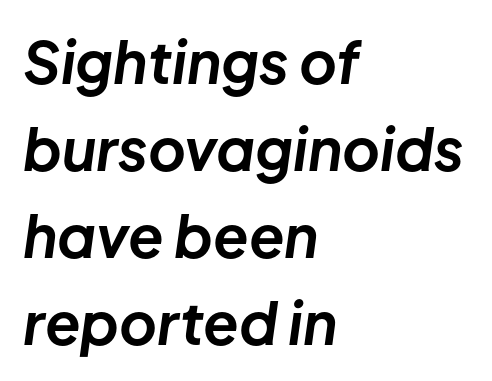
The image shows 58 px bold type, italic (leaning right); set left-aligned, normal line spacing (1.5x), normal letter spacing, not underlined; low stroke contrast and a medium x-height.
